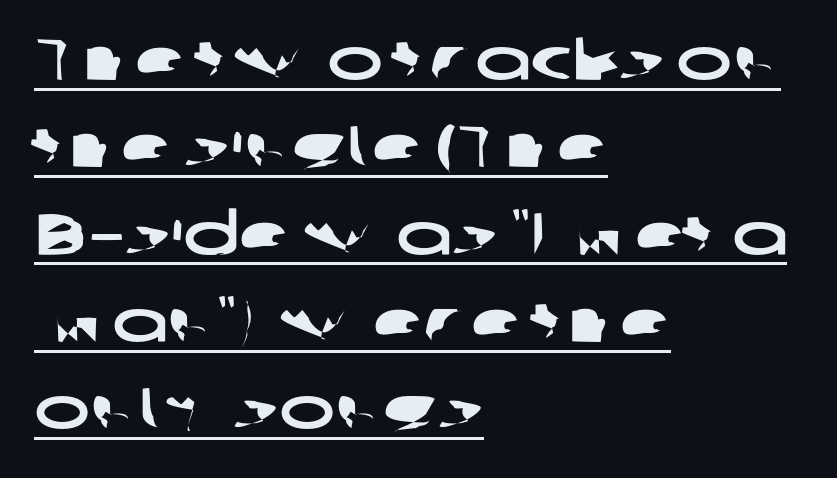
The image shows 59 px wide sans-serif type; set left-aligned, normal line spacing (1.48x), normal letter spacing, underlined; low stroke contrast and a medium x-height.
